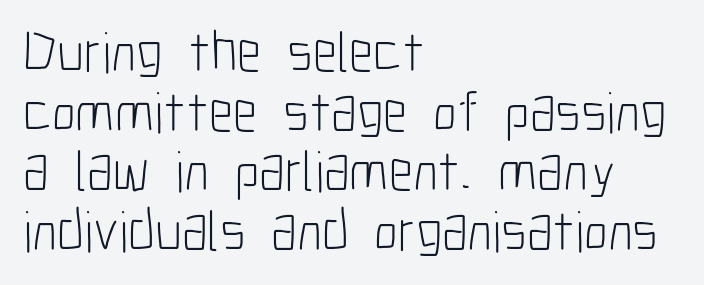
Q: Is the text bold? A: No.
Q: Is the text italic (slanted)? A: No, it is upright.
Q: Is the typeface a serif or a sans-serif typeface? A: Sans-serif.
Q: Is the text underlined? A: No.
Q: How is the paragraph aligned? A: Left-aligned.
Q: Is the spacing between letters normal or unusually wide? A: Normal.
Q: Is the spacing between lines tight, normal or loose? A: Tight.
Q: Width (condensed, normal, or wide)? A: Condensed.
Q: Stroke contrast? A: Low.
Q: x-height? A: Medium.
Q: Monospaced? A: No.
